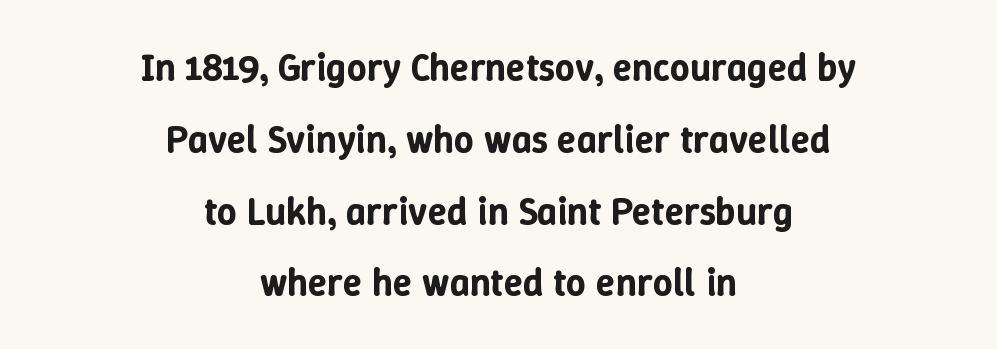
The image shows 39 px text type, upright; set centered, line spacing 1.84x, normal letter spacing, not underlined; low stroke contrast and a medium x-height.
